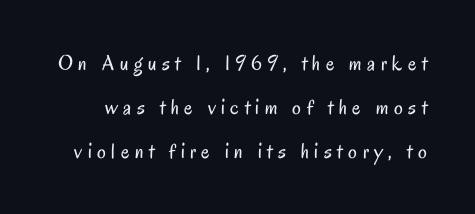
The image shows 22 px text type, upright; set loose line spacing (1.99x), unusually wide letter spacing (+0.25 em), not underlined.
